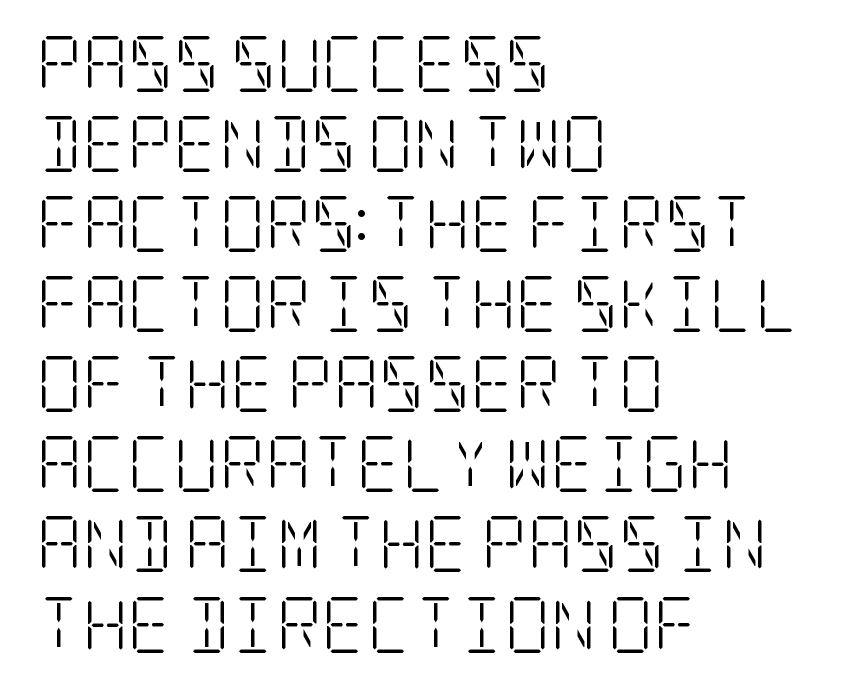
Q: Is the text bold? A: No.
Q: Is the text italic (slanted)? A: No, it is upright.
Q: Is the typeface a serif or a sans-serif typeface? A: Serif.
Q: Is the text underlined? A: No.
Q: How is the paragraph aligned? A: Left-aligned.
Q: Is the spacing between letters normal or unusually wide? A: Normal.
Q: Is the spacing between lines tight, normal or loose? A: Normal.
Q: Width (condensed, normal, or wide)? A: Condensed.
Q: Stroke contrast? A: Low.
Q: x-height? A: Large.
